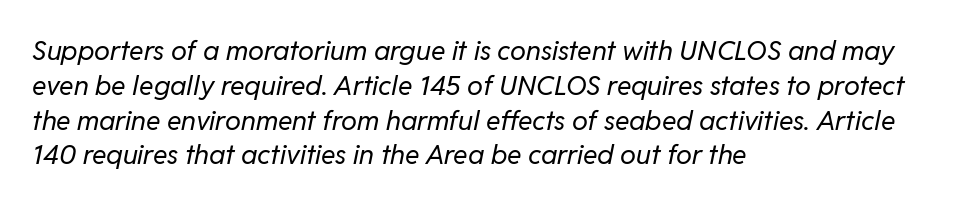
{"italic": "yes", "lean": "right", "slant_degrees": 11, "bold": "no", "underline": "no", "align": "left", "line_spacing": "normal", "line_spacing_ratio": 1.29, "letter_spacing": "normal", "letter_spacing_em": 0.0, "glyph_px": 27}
